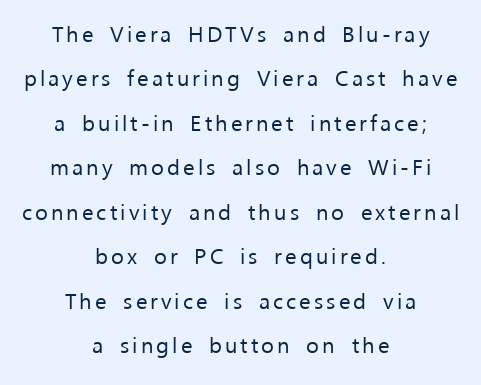
Q: Is the text bold? A: No.
Q: Is the text italic (slanted)? A: No, it is upright.
Q: Is the text underlined? A: No.
Q: How is the paragraph aligned? A: Centered.
Q: Is the spacing between lines tight, normal or loose? A: Loose.
